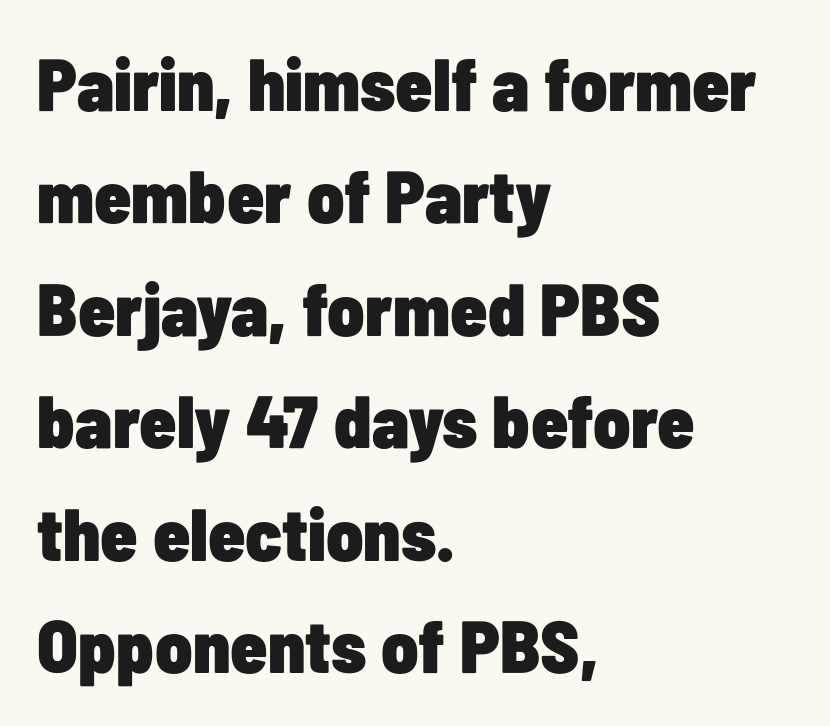
The image shows 74 px heavy, condensed sans-serif type, upright; set left-aligned, normal line spacing (1.52x), normal letter spacing, not underlined; low stroke contrast and a medium x-height.
